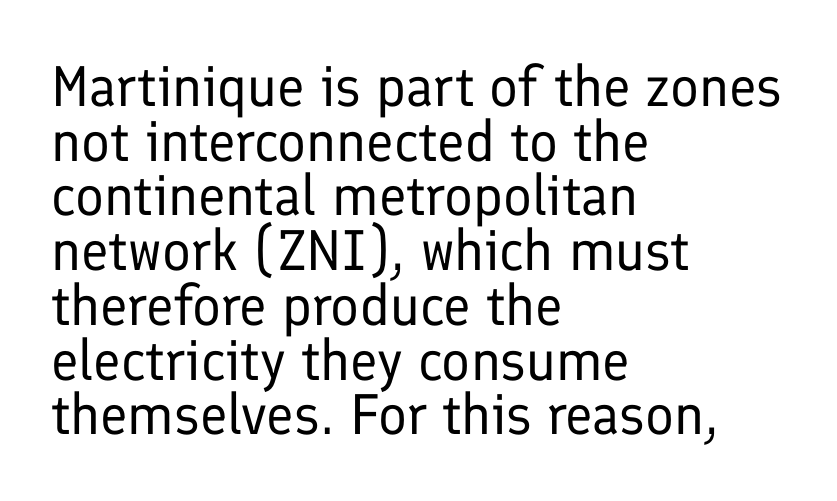
Regarding serifs, this sample does without them. Unbolded letterforms with no extra heft. Leading is clearly below the norm, producing a dense column. Where is the straight margin? On the left. Just letters on the line, the space beneath them empty.
